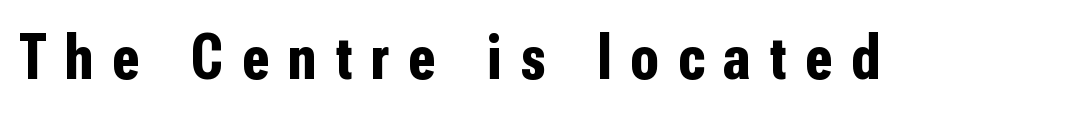
Q: Is the text bold? A: Yes.
Q: Is the text italic (slanted)? A: No, it is upright.
Q: Is the typeface a serif or a sans-serif typeface? A: Sans-serif.
Q: Is the text underlined? A: No.
Q: Is the spacing between letters normal or unusually wide? A: Unusually wide.
Q: Width (condensed, normal, or wide)? A: Condensed.
Q: Stroke contrast? A: Low.
Q: x-height? A: Medium.
Q: Monospaced? A: No.
